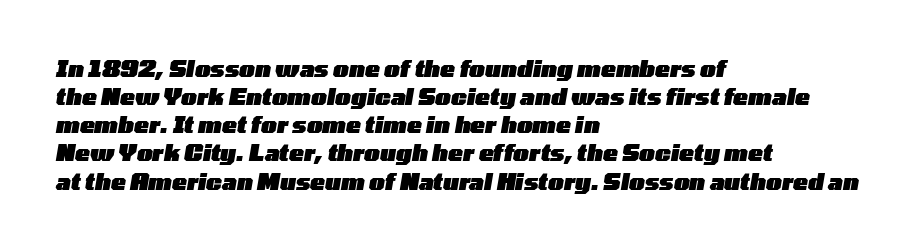
The image shows 22 px bold type, italic (leaning right); set left-aligned, normal line spacing (1.28x), normal letter spacing, not underlined.
